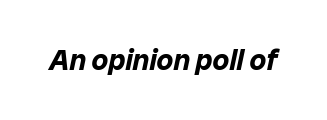
Q: Is the text bold? A: Yes.
Q: Is the text italic (slanted)? A: Yes, it leans right by about 12 degrees.
Q: Is the text underlined? A: No.
Q: Is the spacing between letters normal or unusually wide? A: Normal.
Q: Width (condensed, normal, or wide)? A: Normal.
Q: Stroke contrast? A: Low.
Q: x-height? A: Medium.
Q: Monospaced? A: No.
